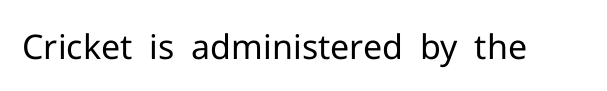
The rendering keeps characters at their native spacing. Serif or sans? Sans — the stroke terminals are bare. Heaviness? Minimal to ordinary, like unemphasized prose. This sample uses an upright cut, with every glyph sitting square on the baseline. Proportional: the letters do not fall into vertical columns. Glance below the letters and you will spot only blank space.
